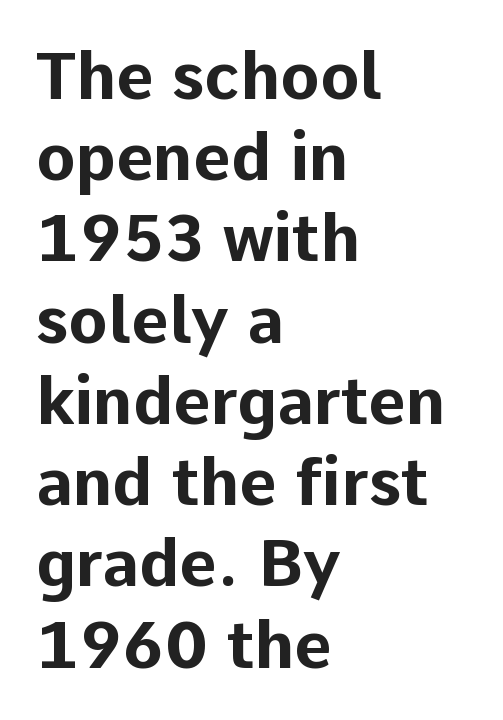
Q: Is the text bold? A: Yes.
Q: Is the text italic (slanted)? A: No, it is upright.
Q: Is the typeface a serif or a sans-serif typeface? A: Sans-serif.
Q: Is the text underlined? A: No.
Q: How is the paragraph aligned? A: Left-aligned.
Q: Is the spacing between letters normal or unusually wide? A: Normal.
Q: Is the spacing between lines tight, normal or loose? A: Normal.
Q: Width (condensed, normal, or wide)? A: Normal.
Q: Stroke contrast? A: Low.
Q: x-height? A: Medium.
Q: Monospaced? A: No.
